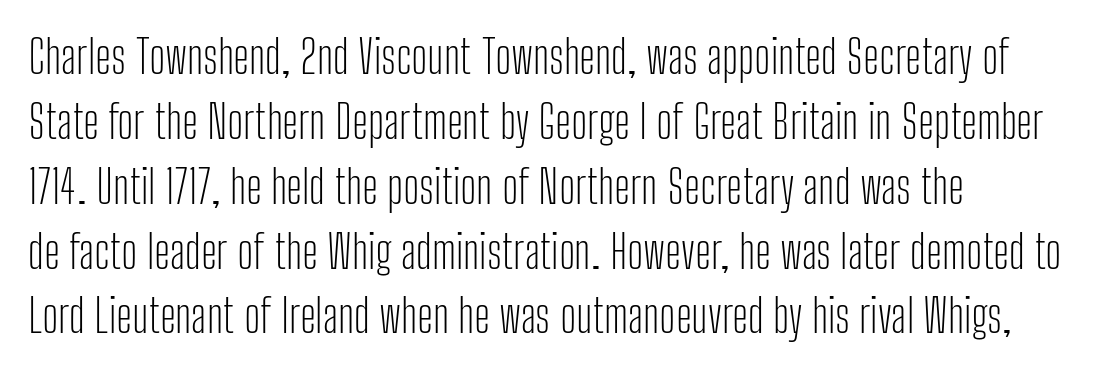
The rendering uses natural spacing where letterforms have individual widths. The glyphs in this specimen are sans serif. The letters stand straight up with perfectly vertical stems. Honestly, there is no underline to notice here at all.
